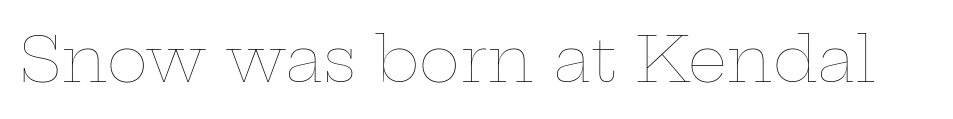
Q: Is the text bold? A: No.
Q: Is the text italic (slanted)? A: No, it is upright.
Q: Is the text underlined? A: No.
Q: Is the spacing between letters normal or unusually wide? A: Normal.
Q: Width (condensed, normal, or wide)? A: Wide.
Q: Stroke contrast? A: Low.
Q: x-height? A: Medium.
Q: Monospaced? A: No.
